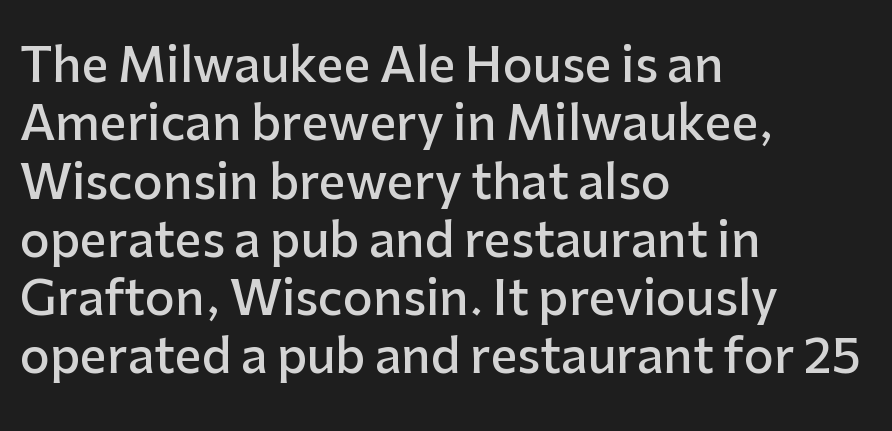
{"serif": "no", "italic": "no", "bold": "semi", "weight": "semibold", "width": "normal", "stroke_contrast": "low", "x_height": "medium", "monospaced": "no", "underline": "no", "align": "left", "line_spacing_ratio": 1.24, "letter_spacing": "normal", "letter_spacing_em": 0.0, "glyph_px": 47}
